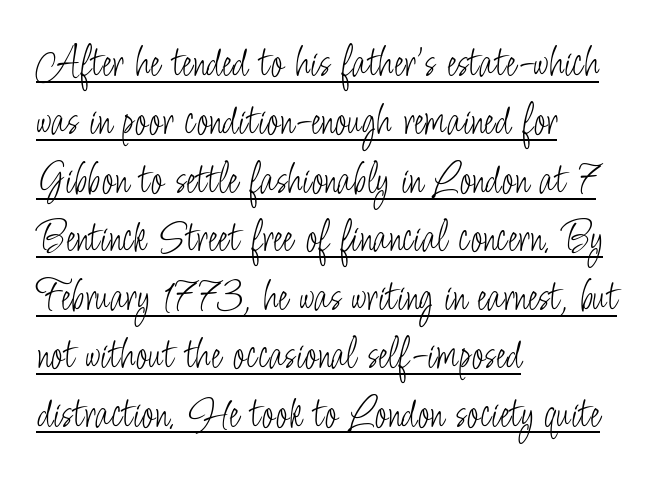
Every row of glyphs begins at an identical x-position on the left. The rendering uses the underline text-decoration. Nothing heavy about these letters — not bold at all. Each letter's strokes conclude bluntly, with no projecting serifs.
